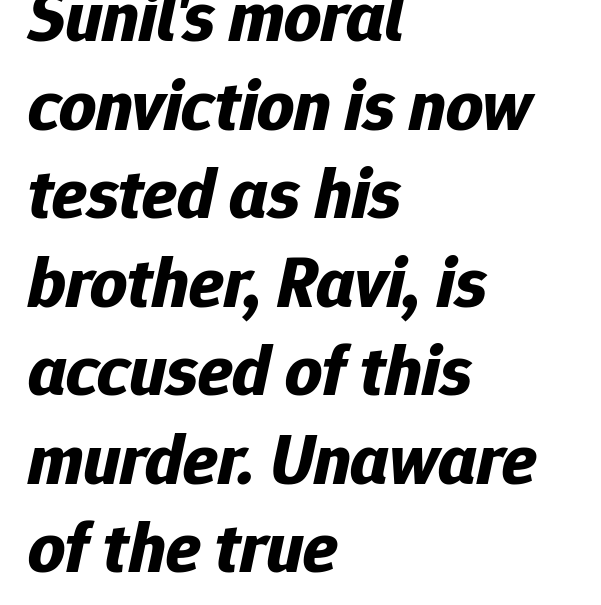
{"italic": "yes", "lean": "right", "slant_degrees": 12, "bold": "yes", "weight": "bold", "width": "normal", "stroke_contrast": "low", "x_height": "medium", "monospaced": "no", "underline": "no", "align": "left", "line_spacing_ratio": 1.23, "letter_spacing": "normal", "letter_spacing_em": 0.0, "glyph_px": 72}
